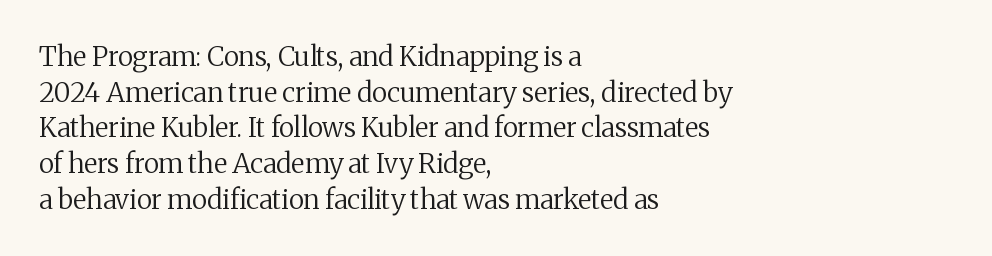
{"italic": "no", "bold": "no", "underline": "no", "align": "left", "line_spacing": "normal", "line_spacing_ratio": 1.32, "letter_spacing": "normal", "letter_spacing_em": 0.0, "glyph_px": 27}
